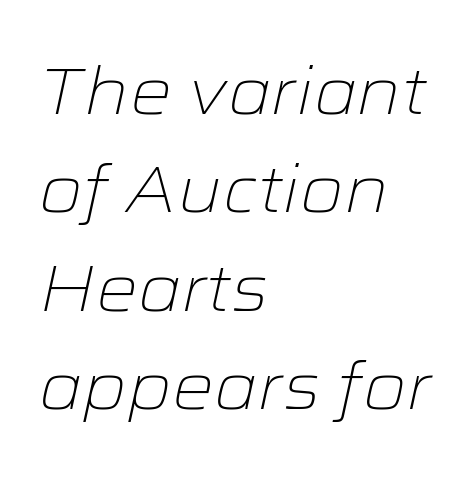
Glance below the letters and you will spot only blank space. Caption: face not bold, strokes unweighted. The line texture is even and compact thanks to regular tracking. The rag falls on the right side of this text block. The face used here is proportionally spaced, like ordinary book or web type. Horizontal bands of white between lines are of average thickness.
